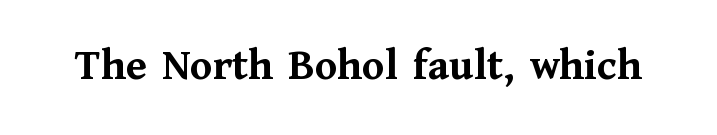
{"serif": "yes", "italic": "no", "bold": "yes", "weight": "semibold", "width": "normal", "stroke_contrast": "medium", "x_height": "medium", "monospaced": "no", "underline": "no", "letter_spacing": "normal", "letter_spacing_em": 0.0, "glyph_px": 45}
